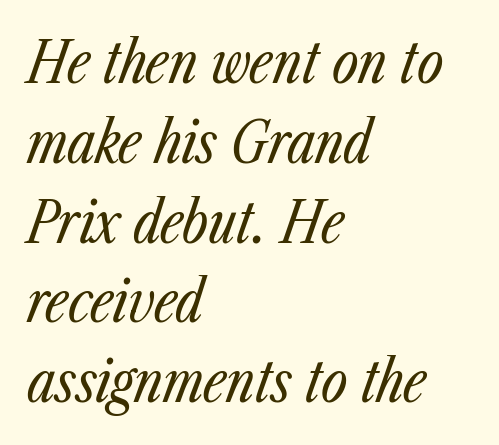
Q: Is the text bold? A: No.
Q: Is the text italic (slanted)? A: Yes, it leans right by about 23 degrees.
Q: Is the text underlined? A: No.
Q: How is the paragraph aligned? A: Left-aligned.
Q: Is the spacing between letters normal or unusually wide? A: Normal.
Q: Is the spacing between lines tight, normal or loose? A: Normal.
Q: Width (condensed, normal, or wide)? A: Condensed.
Q: Stroke contrast? A: Low.
Q: x-height? A: Medium.
Q: Monospaced? A: No.
